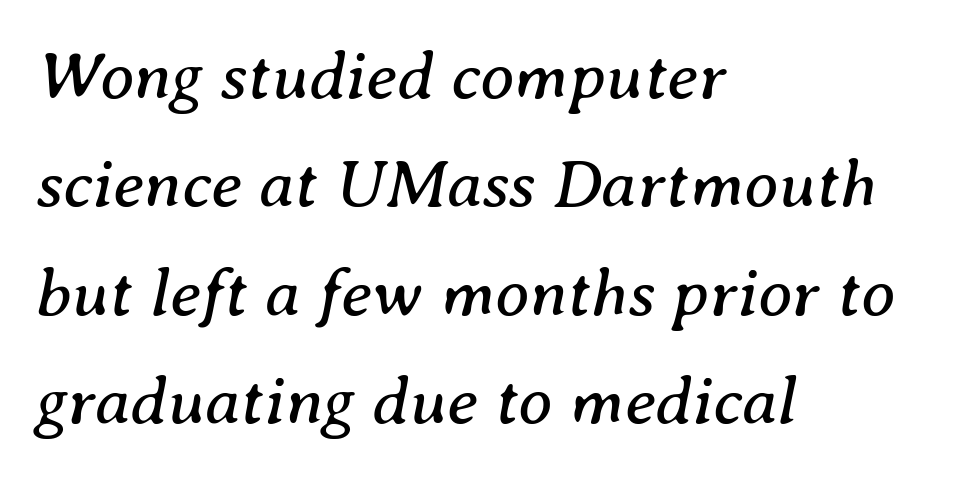
The image shows 69 px regular-weight serif type, italic (leaning right); set left-aligned, normal line spacing (1.57x), normal letter spacing, not underlined; medium stroke contrast and a medium x-height.
